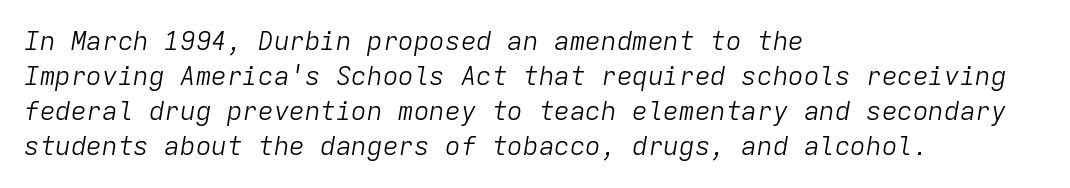
The image shows 26 px text type, italic (leaning right); set left-aligned, normal line spacing (1.35x), normal letter spacing, not underlined.
